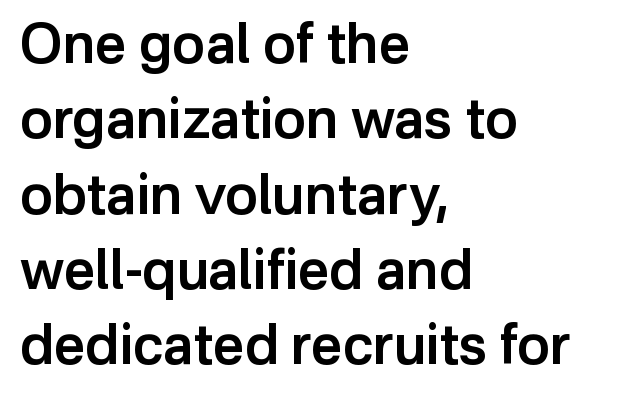
The face used here is proportionally spaced, like ordinary book or web type. Line beginnings align vertically; line endings do not. This is moderately heavy type, rendered in semibold. Any mark beneath the type? The region is blank.
